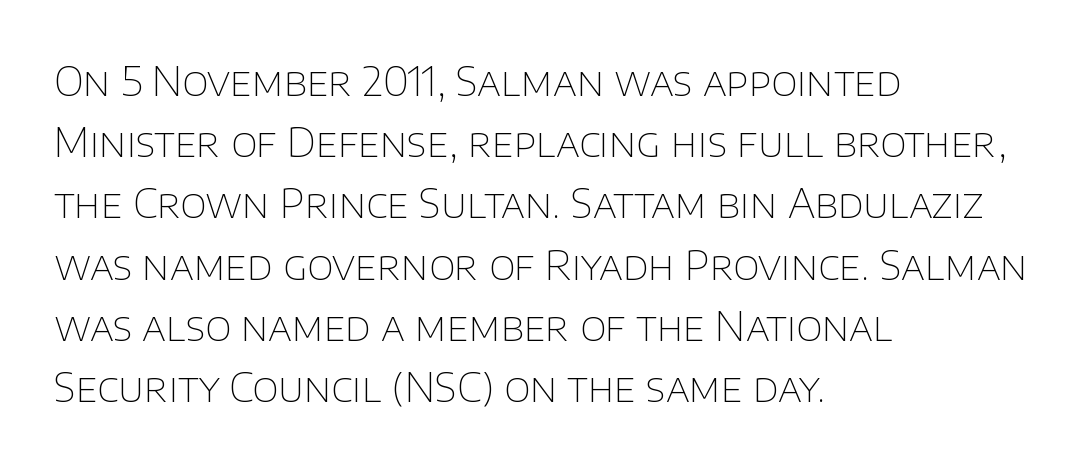
Q: Is the text bold? A: No.
Q: Is the text italic (slanted)? A: No, it is upright.
Q: Is the typeface a serif or a sans-serif typeface? A: Sans-serif.
Q: Is the text underlined? A: No.
Q: How is the paragraph aligned? A: Left-aligned.
Q: Is the spacing between letters normal or unusually wide? A: Normal.
Q: Is the spacing between lines tight, normal or loose? A: Normal.
Q: Width (condensed, normal, or wide)? A: Normal.
Q: Stroke contrast? A: Low.
Q: x-height? A: Large.
Q: Monospaced? A: No.
